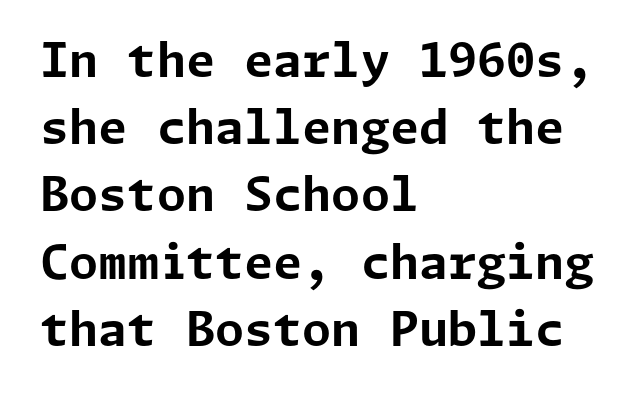
The image shows 47 px bold sans-serif type, upright; set left-aligned, normal line spacing (1.43x), normal letter spacing, not underlined; low stroke contrast and a medium x-height.
